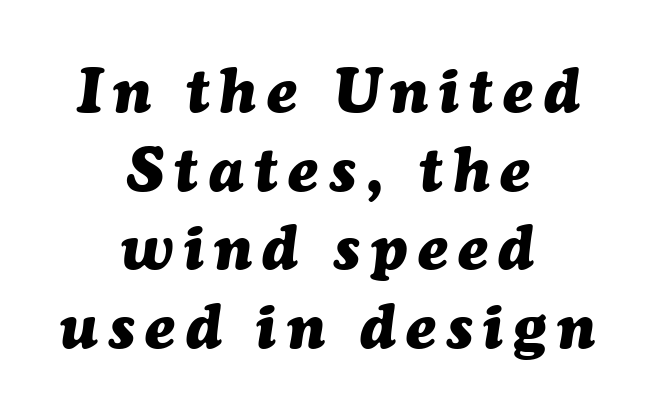
Q: Is the text bold? A: Yes.
Q: Is the text italic (slanted)? A: Yes, it leans right by about 7 degrees.
Q: Is the text underlined? A: No.
Q: How is the paragraph aligned? A: Centered.
Q: Is the spacing between lines tight, normal or loose? A: Normal.
Q: Width (condensed, normal, or wide)? A: Normal.
Q: Stroke contrast? A: Medium.
Q: x-height? A: Medium.
Q: Monospaced? A: No.
